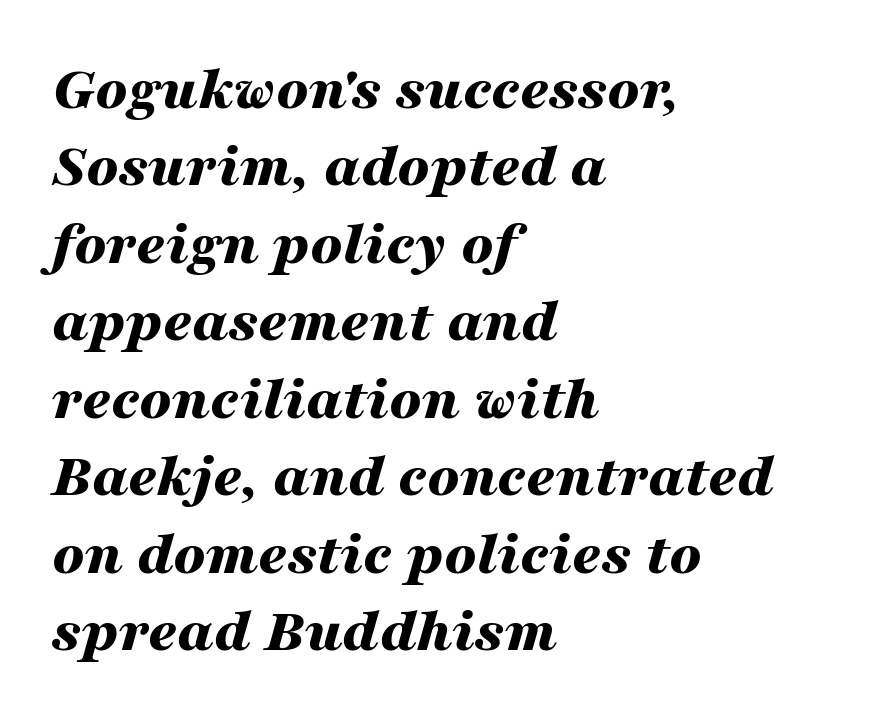
The foot of each line stays bare and open. Emphasis by weight is at full strength: bold. The face used here has a pronounced slope to its letters. No extra tracking has been applied to these lines. You could not count columns in this text — the font is proportionally spaced. In CSS terms this would be text-align: left.
